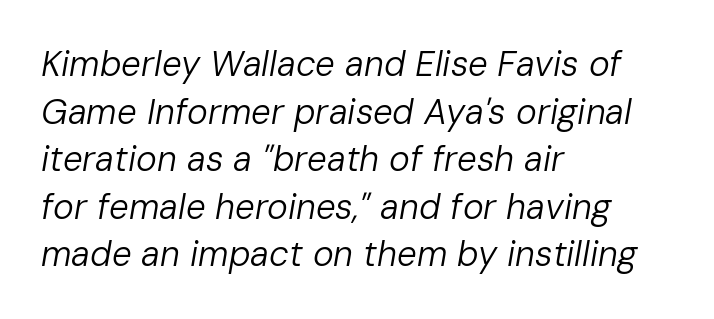
The image shows 35 px regular-weight type, italic (leaning right); set left-aligned, normal line spacing (1.36x), normal letter spacing, not underlined; low stroke contrast and a medium x-height.
